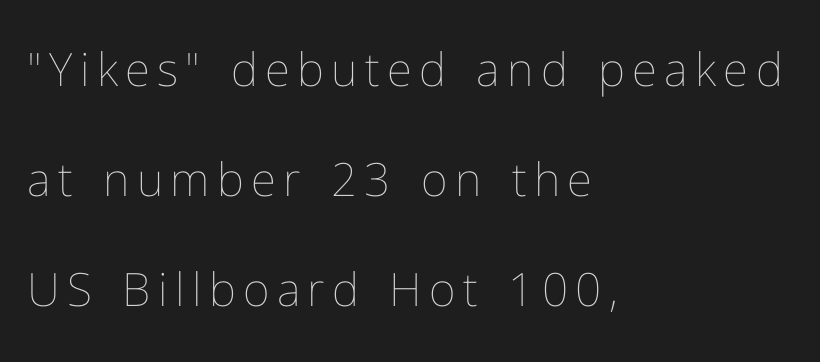
Q: Is the text bold? A: No.
Q: Is the text italic (slanted)? A: No, it is upright.
Q: Is the text underlined? A: No.
Q: How is the paragraph aligned? A: Left-aligned.
Q: Is the spacing between lines tight, normal or loose? A: Loose.
Q: Width (condensed, normal, or wide)? A: Normal.
Q: Stroke contrast? A: Low.
Q: x-height? A: Medium.
Q: Monospaced? A: No.
